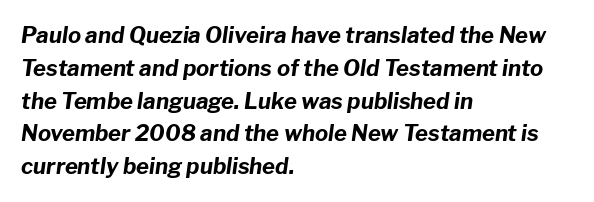
Q: Is the text bold? A: Yes.
Q: Is the text italic (slanted)? A: Yes, it leans right by about 8 degrees.
Q: Is the text underlined? A: No.
Q: How is the paragraph aligned? A: Left-aligned.
Q: Is the spacing between letters normal or unusually wide? A: Normal.
Q: Is the spacing between lines tight, normal or loose? A: Normal.
